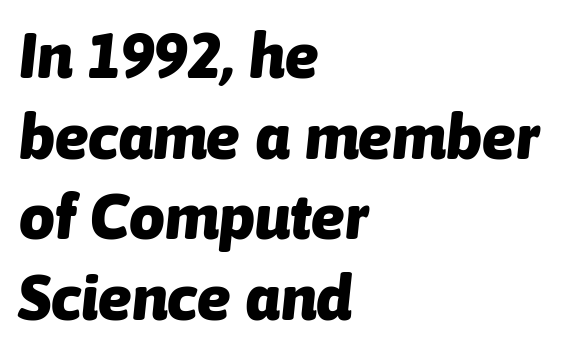
{"italic": "yes", "lean": "right", "slant_degrees": 6, "bold": "yes", "weight": "heavy", "width": "normal", "stroke_contrast": "low", "x_height": "medium", "monospaced": "no", "underline": "no", "align": "left", "line_spacing": "normal", "line_spacing_ratio": 1.28, "letter_spacing": "normal", "letter_spacing_em": 0.0, "glyph_px": 63}
